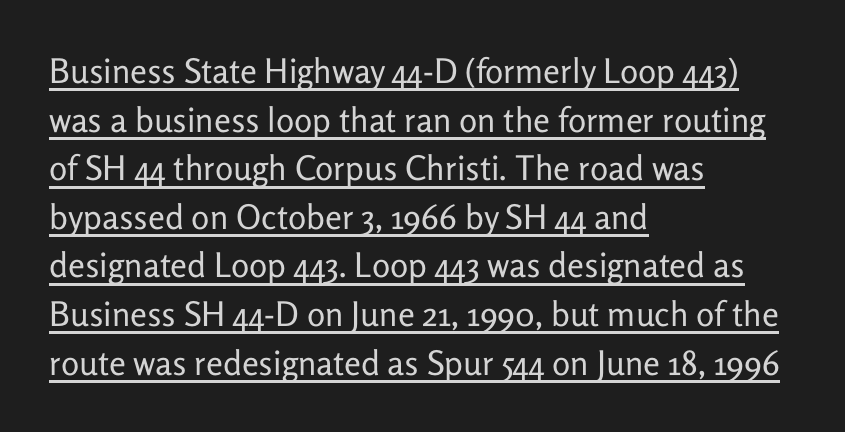
The image shows 34 px regular-weight sans-serif type, upright; set left-aligned, normal line spacing (1.43x), normal letter spacing, underlined; low stroke contrast and a medium x-height.
